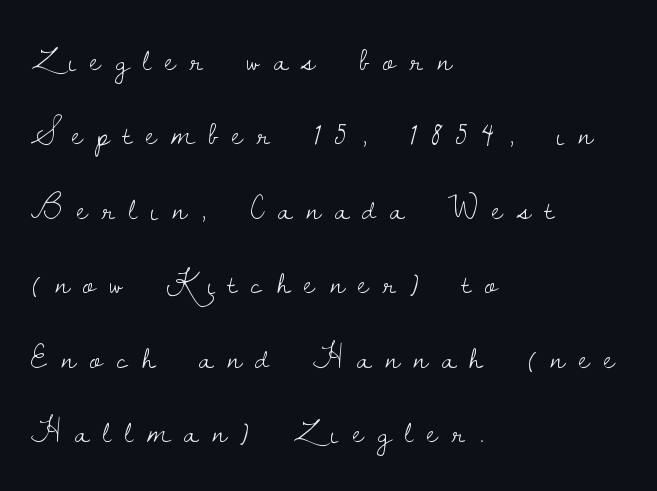
Reading down the column, the eye jumps a long way to each next line. No letter is thick-stroked: the sample isn't bold. The face used here is proportionally spaced, like ordinary book or web type.
